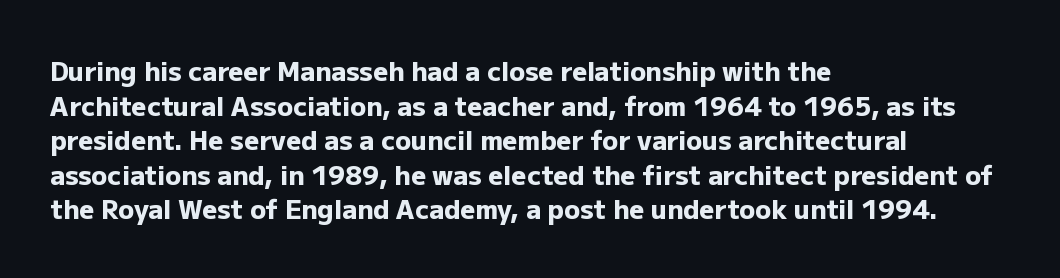
Q: Is the text bold? A: Yes.
Q: Is the text italic (slanted)? A: No, it is upright.
Q: Is the text underlined? A: No.
Q: How is the paragraph aligned? A: Left-aligned.
Q: Is the spacing between letters normal or unusually wide? A: Normal.
Q: Is the spacing between lines tight, normal or loose? A: Normal.
